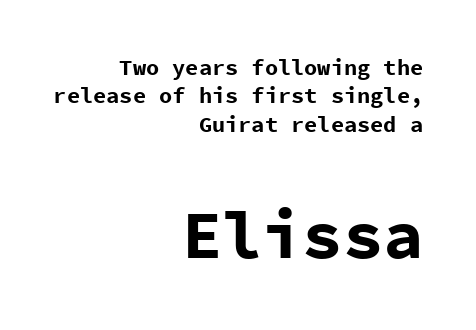
The image shows 67 px bold sans-serif type, upright, monospaced; set right-aligned, normal line spacing (1.29x), normal letter spacing, not underlined; the second (bottom) block is 3.05x larger; low stroke contrast and a medium x-height.
